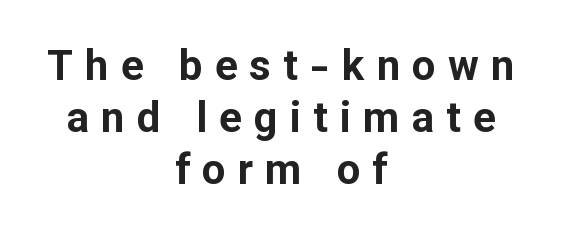
The image shows 42 px bold sans-serif type, upright; set centered, line spacing 1.24x, unusually wide letter spacing (+0.29 em), not underlined; low stroke contrast and a medium x-height.
